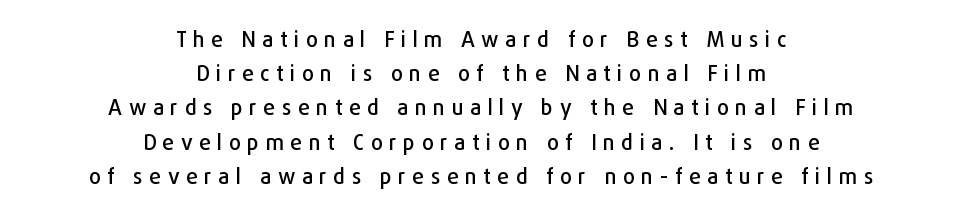
{"italic": "no", "underline": "no", "align": "center", "line_spacing": "normal", "line_spacing_ratio": 1.63, "letter_spacing": "wide", "letter_spacing_em": 0.31, "glyph_px": 21}
